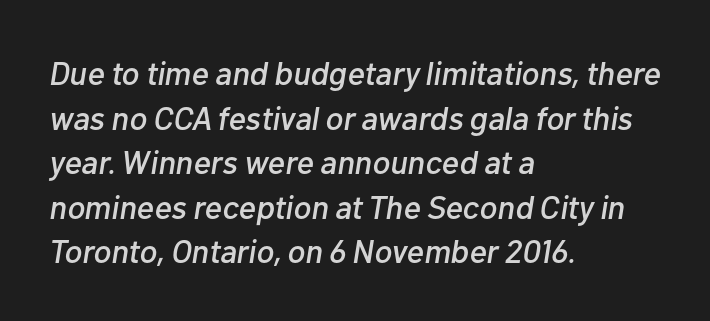
Q: Is the text italic (slanted)? A: Yes, it leans right by about 10 degrees.
Q: Is the text underlined? A: No.
Q: How is the paragraph aligned? A: Left-aligned.
Q: Is the spacing between letters normal or unusually wide? A: Normal.
Q: Is the spacing between lines tight, normal or loose? A: Normal.
Q: Width (condensed, normal, or wide)? A: Normal.
Q: Stroke contrast? A: Low.
Q: x-height? A: Medium.
Q: Monospaced? A: No.
